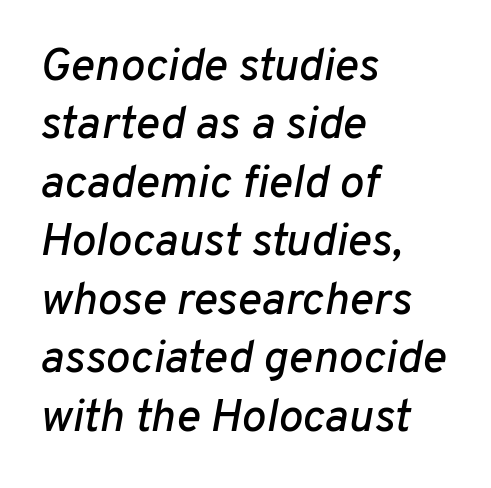
The image shows 46 px text type, italic (leaning right); set left-aligned, normal line spacing (1.27x), normal letter spacing, not underlined; low stroke contrast and a medium x-height.
